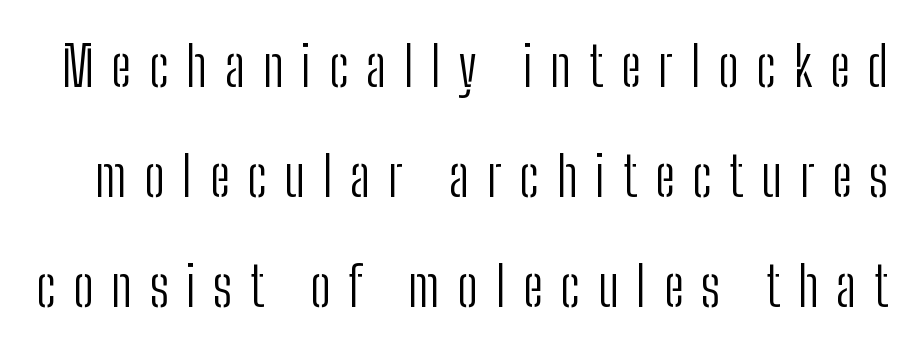
Q: Is the text bold? A: No.
Q: Is the text italic (slanted)? A: No, it is upright.
Q: Is the typeface a serif or a sans-serif typeface? A: Sans-serif.
Q: Is the text underlined? A: No.
Q: Is the spacing between letters normal or unusually wide? A: Unusually wide.
Q: Is the spacing between lines tight, normal or loose? A: Loose.
Q: Width (condensed, normal, or wide)? A: Condensed.
Q: Stroke contrast? A: Low.
Q: x-height? A: Medium.
Q: Monospaced? A: No.
